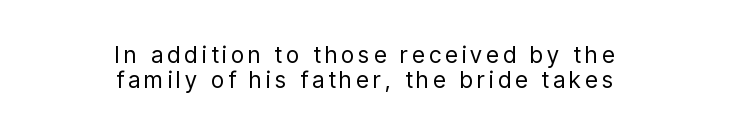
{"italic": "no", "bold": "no", "underline": "no", "align": "center", "line_spacing": "tight", "line_spacing_ratio": 1.08, "glyph_px": 23}
